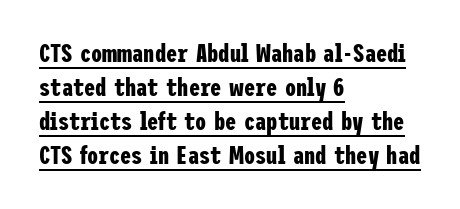
The image shows 25 px bold type, upright; set left-aligned, normal line spacing (1.36x), normal letter spacing, underlined.
